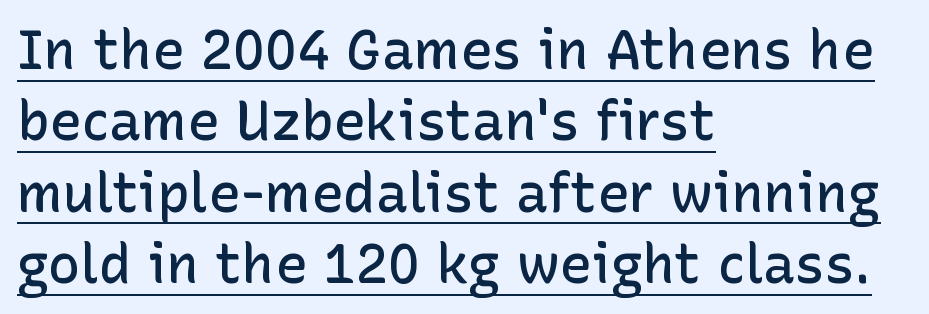
Q: Is the text bold? A: Semi-bold.
Q: Is the text italic (slanted)? A: No, it is upright.
Q: Is the typeface a serif or a sans-serif typeface? A: Sans-serif.
Q: Is the text underlined? A: Yes.
Q: How is the paragraph aligned? A: Left-aligned.
Q: Is the spacing between letters normal or unusually wide? A: Normal.
Q: Is the spacing between lines tight, normal or loose? A: Normal.
Q: Width (condensed, normal, or wide)? A: Normal.
Q: Stroke contrast? A: Low.
Q: x-height? A: Medium.
Q: Monospaced? A: No.
